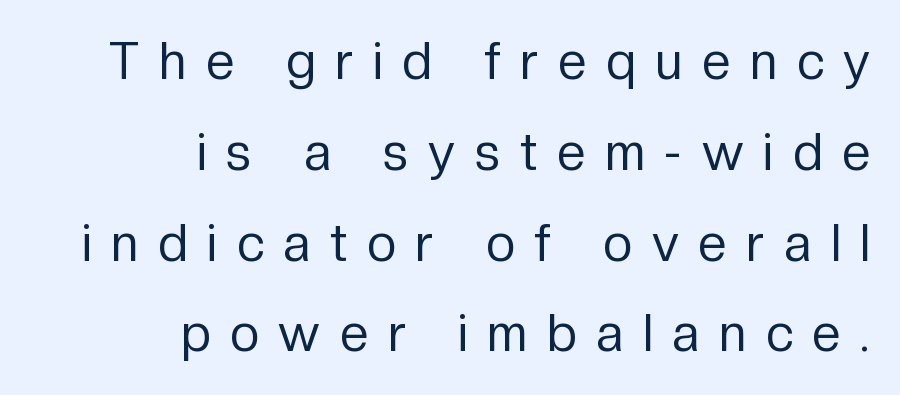
Think of a printed novel: that variable character pitch is what you see here. Typeset ragged left — the right edge is the straight one. Tracking here is generous; glyphs stand well apart from one another. These lines were composed using upright roman letters. The weight would be labelled regular, book, light, or lighter still.
